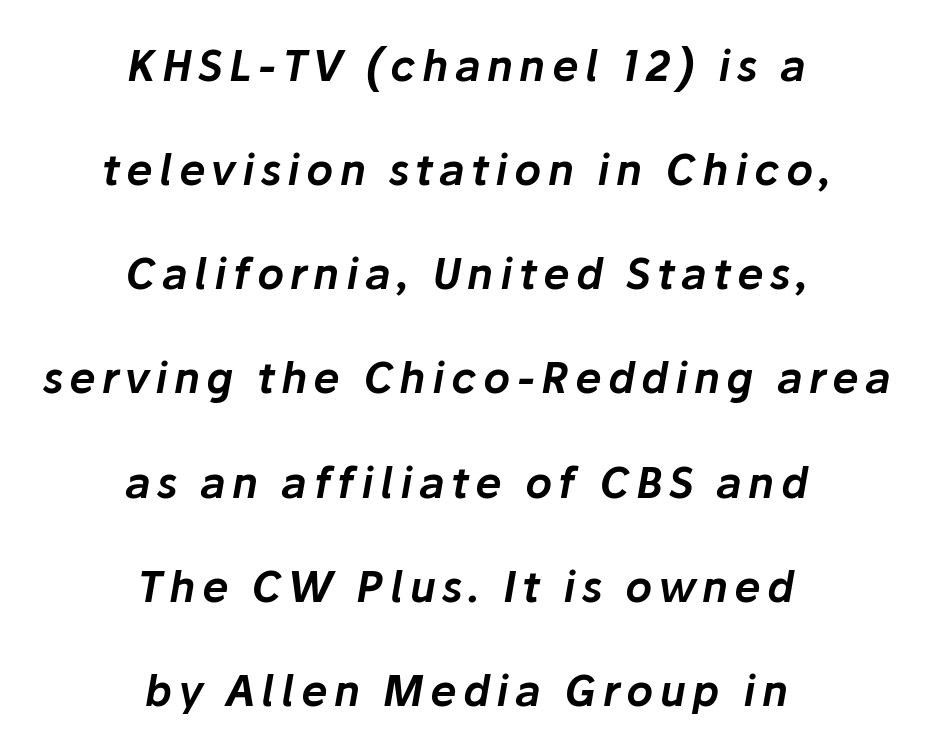
Alignment: centered. Italic: yes, the glyphs are oblique. The area under the type is left untouched. Varying glyph widths throughout — classic text-font behaviour.
